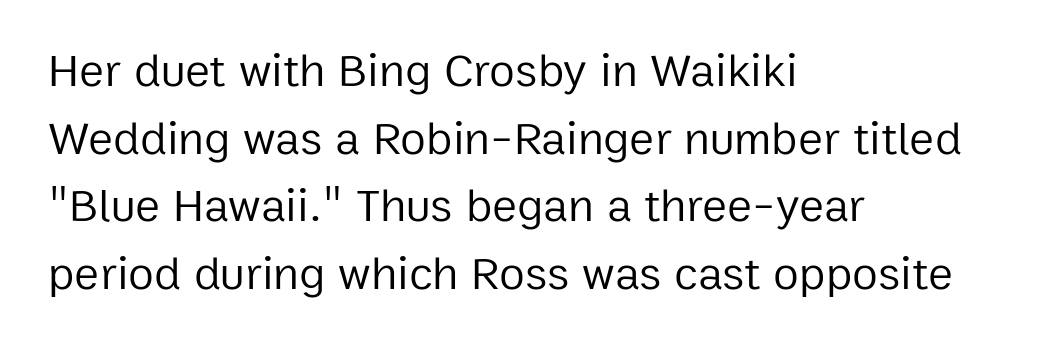
{"serif": "no", "italic": "no", "bold": "no", "weight": "regular", "width": "normal", "stroke_contrast": "low", "x_height": "medium", "monospaced": "no", "underline": "no", "align": "left", "line_spacing": "normal", "line_spacing_ratio": 1.44, "letter_spacing": "normal", "letter_spacing_em": 0.0, "glyph_px": 47}
